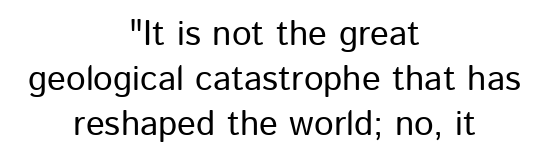
The image shows 35 px sans-serif type, upright; set centered, normal line spacing (1.29x), normal letter spacing, not underlined; low stroke contrast and a medium x-height.
